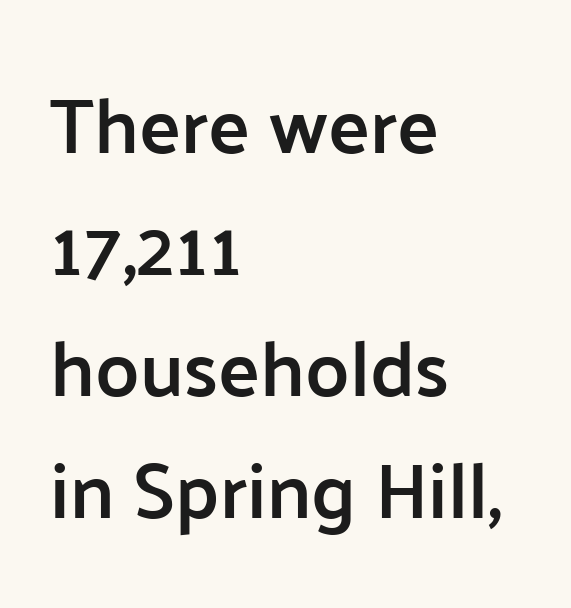
Q: Is the text bold? A: Semi-bold.
Q: Is the text italic (slanted)? A: No, it is upright.
Q: Is the typeface a serif or a sans-serif typeface? A: Sans-serif.
Q: Is the text underlined? A: No.
Q: How is the paragraph aligned? A: Left-aligned.
Q: Is the spacing between letters normal or unusually wide? A: Normal.
Q: Is the spacing between lines tight, normal or loose? A: Normal.
Q: Width (condensed, normal, or wide)? A: Normal.
Q: Stroke contrast? A: Low.
Q: x-height? A: Medium.
Q: Monospaced? A: No.
